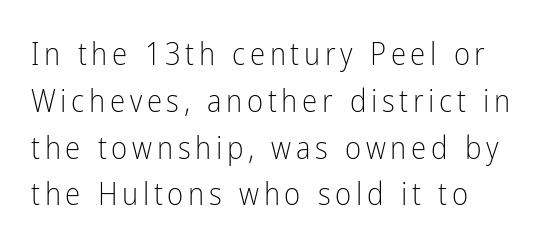
Q: Is the text bold? A: No.
Q: Is the text italic (slanted)? A: No, it is upright.
Q: Is the typeface a serif or a sans-serif typeface? A: Sans-serif.
Q: Is the text underlined? A: No.
Q: How is the paragraph aligned? A: Left-aligned.
Q: Is the spacing between lines tight, normal or loose? A: Normal.
Q: Width (condensed, normal, or wide)? A: Condensed.
Q: Stroke contrast? A: Low.
Q: x-height? A: Medium.
Q: Monospaced? A: No.
